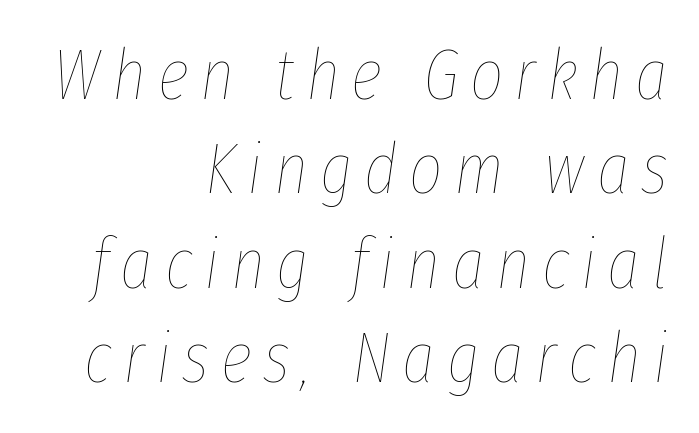
Q: Is the text bold? A: No.
Q: Is the text italic (slanted)? A: Yes, it leans right by about 8 degrees.
Q: Is the text underlined? A: No.
Q: How is the paragraph aligned? A: Right-aligned.
Q: Is the spacing between lines tight, normal or loose? A: Normal.
Q: Width (condensed, normal, or wide)? A: Condensed.
Q: Stroke contrast? A: Low.
Q: x-height? A: Medium.
Q: Monospaced? A: No.
